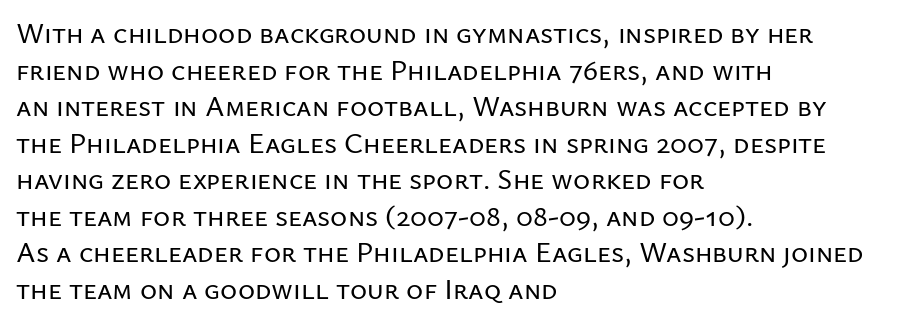
Q: Is the text italic (slanted)? A: No, it is upright.
Q: Is the typeface a serif or a sans-serif typeface? A: Sans-serif.
Q: Is the text underlined? A: No.
Q: How is the paragraph aligned? A: Left-aligned.
Q: Is the spacing between letters normal or unusually wide? A: Normal.
Q: Is the spacing between lines tight, normal or loose? A: Normal.
Q: Width (condensed, normal, or wide)? A: Normal.
Q: Stroke contrast? A: Low.
Q: x-height? A: Medium.
Q: Monospaced? A: No.
